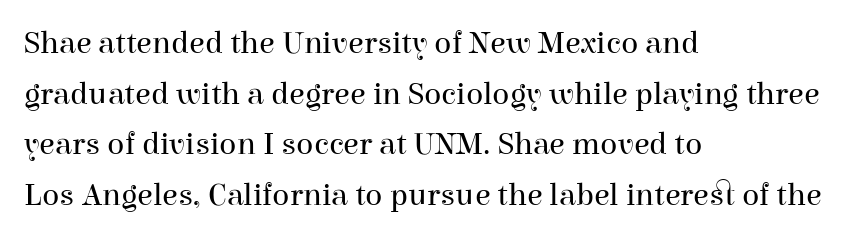
{"serif": "yes", "italic": "no", "bold": "no", "weight": "regular", "width": "normal", "stroke_contrast": "high", "x_height": "medium", "monospaced": "no", "underline": "no", "align": "left", "line_spacing": "normal", "line_spacing_ratio": 1.58, "letter_spacing": "normal", "letter_spacing_em": 0.0, "glyph_px": 32}
